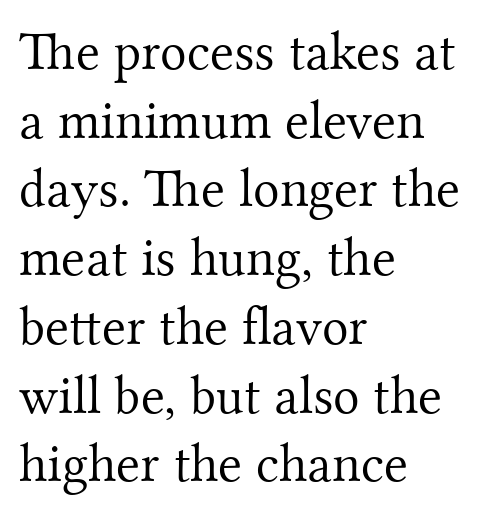
Bold? No — there's no thickening of the strokes. This rendering leaves character spacing at its baseline value. The designer left line spacing at the default. Proportional: the letters do not fall into vertical columns.
